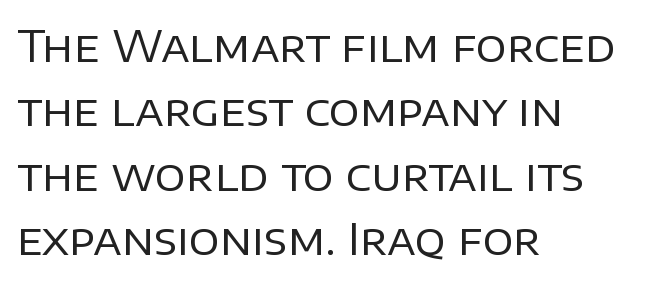
{"serif": "no", "italic": "no", "bold": "no", "weight": "regular", "width": "normal", "stroke_contrast": "low", "x_height": "large", "monospaced": "no", "underline": "no", "align": "left", "line_spacing": "normal", "line_spacing_ratio": 1.5, "letter_spacing": "normal", "letter_spacing_em": 0.0, "glyph_px": 43}
